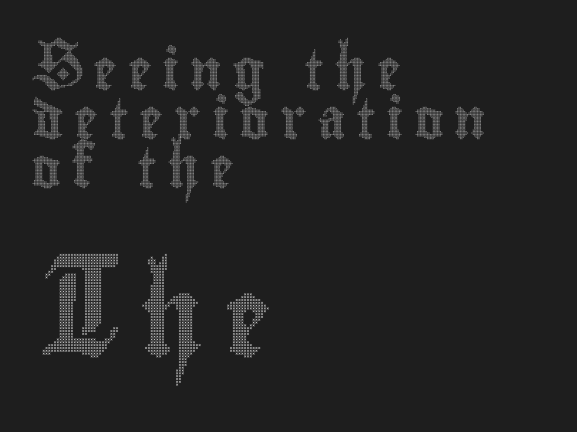
{"italic": "no", "width": "condensed", "x_height": "small", "monospaced": "no", "underline": "no", "align": "left", "line_spacing_ratio": 1.23, "letter_spacing": "wide", "letter_spacing_em": 0.26, "larger_block": "second", "size_ratio": 1.98, "glyph_px": 79}
